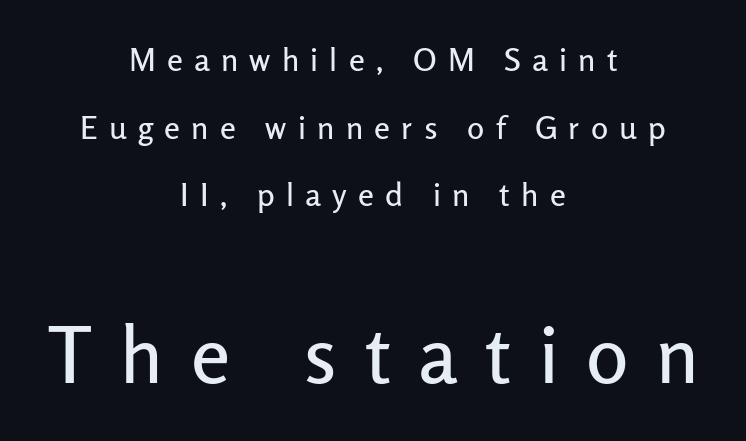
The image shows 79 px sans-serif type, upright; set centered, loose line spacing (2.11x), unusually wide letter spacing (+0.35 em), not underlined; the second (bottom) block is 2.47x larger; low stroke contrast and a medium x-height.
